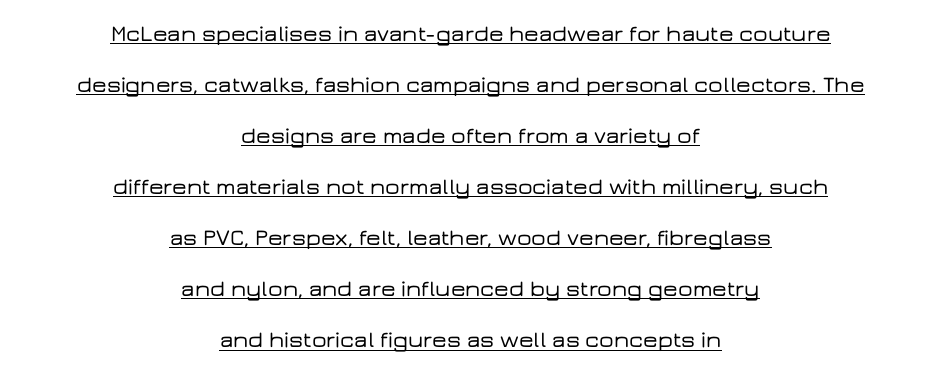
Q: Is the text italic (slanted)? A: No, it is upright.
Q: Is the text underlined? A: Yes.
Q: How is the paragraph aligned? A: Centered.
Q: Is the spacing between letters normal or unusually wide? A: Normal.
Q: Is the spacing between lines tight, normal or loose? A: Loose.
